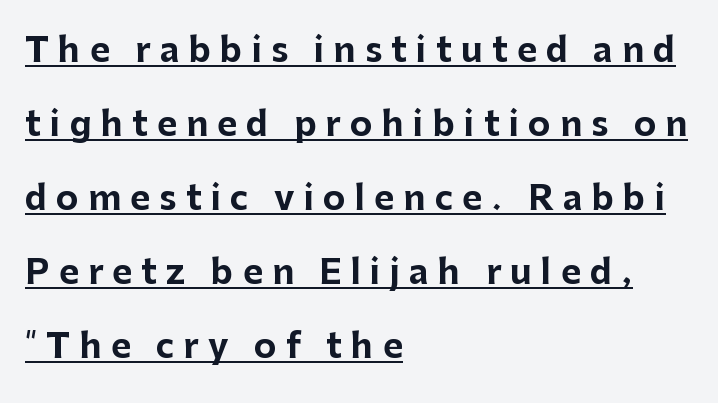
{"serif": "no", "italic": "no", "bold": "yes", "weight": "bold", "width": "normal", "stroke_contrast": "low", "x_height": "medium", "monospaced": "no", "underline": "yes", "align": "left", "line_spacing": "loose", "line_spacing_ratio": 2.18, "letter_spacing": "wide", "letter_spacing_em": 0.27, "glyph_px": 34}
